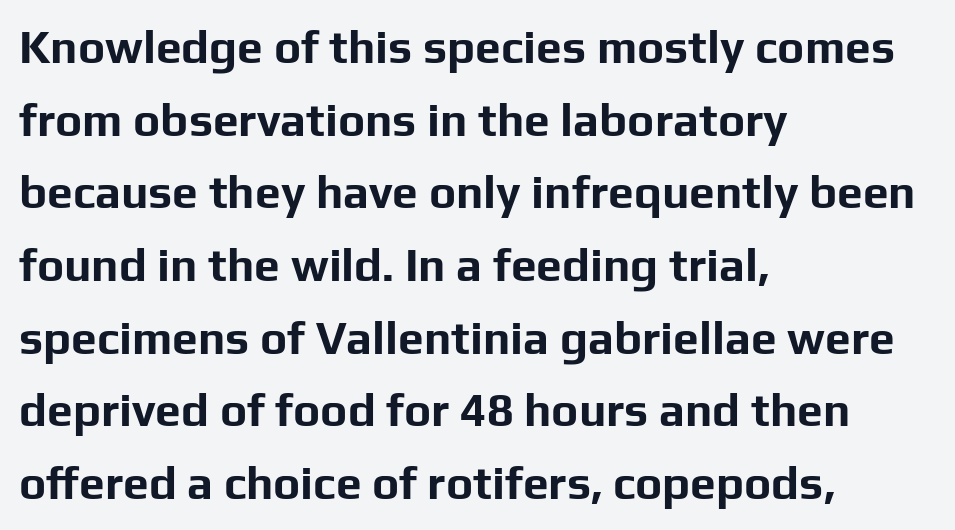
Character widths vary here, with narrow letters taking less room than wide ones. Letterform terminals end flat and unadorned throughout the passage. This sample uses plain, unmodified letter spacing. The passage shown is emphatically bold.
